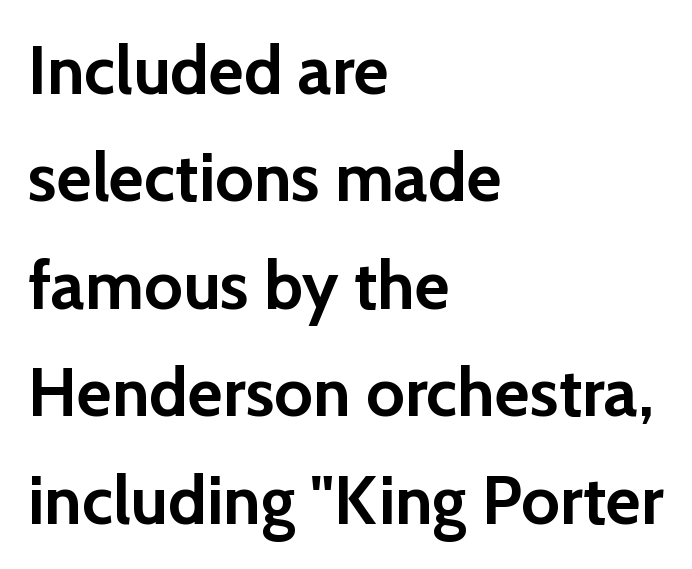
Each glyph is drawn with heavy, bold strokes. Looks like regular typesetting: each glyph gets only the width it needs. Teacher's note: observe the even left margin — that is flush-left alignment. The rendering shows plain stroke endings on the letterforms — a sans-serif design. Letter spacing: default. Do the letters lean? They stand straight.
